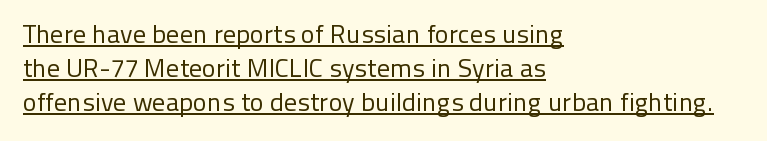
Upright lettering throughout. You can see a thin bar hugging the bottom of the glyphs. The rows are spaced the way most documents space them. This reads as an unemphasized weight, regular at the heaviest.
